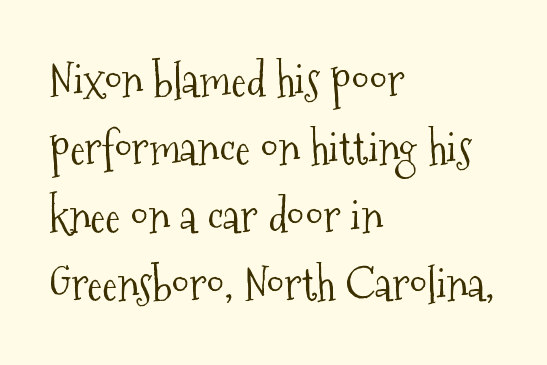
{"serif": "yes", "italic": "no", "bold": "no", "weight": "light", "width": "condensed", "stroke_contrast": "medium", "x_height": "medium", "monospaced": "no", "underline": "no", "align": "left", "line_spacing": "normal", "line_spacing_ratio": 1.51, "letter_spacing": "normal", "letter_spacing_em": 0.0, "glyph_px": 45}
